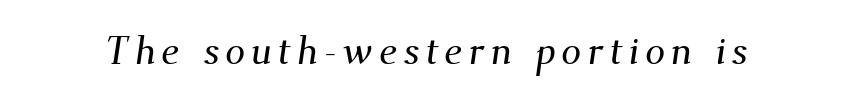
The image shows 40 px serif type; set not underlined; medium stroke contrast and a small x-height.
